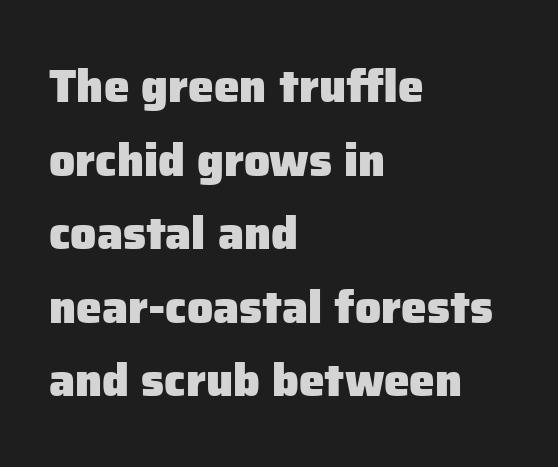
The image shows 46 px heavy sans-serif type, upright; set left-aligned, normal line spacing (1.6x), normal letter spacing, not underlined; low stroke contrast and a medium x-height.
